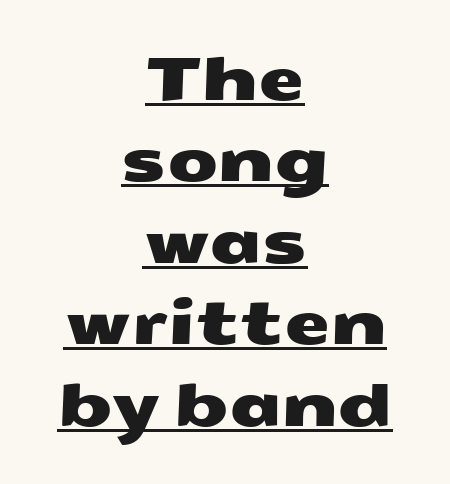
The image shows 59 px wide sans-serif type; set centered, normal line spacing (1.38x), normal letter spacing, underlined; medium stroke contrast and a medium x-height.
